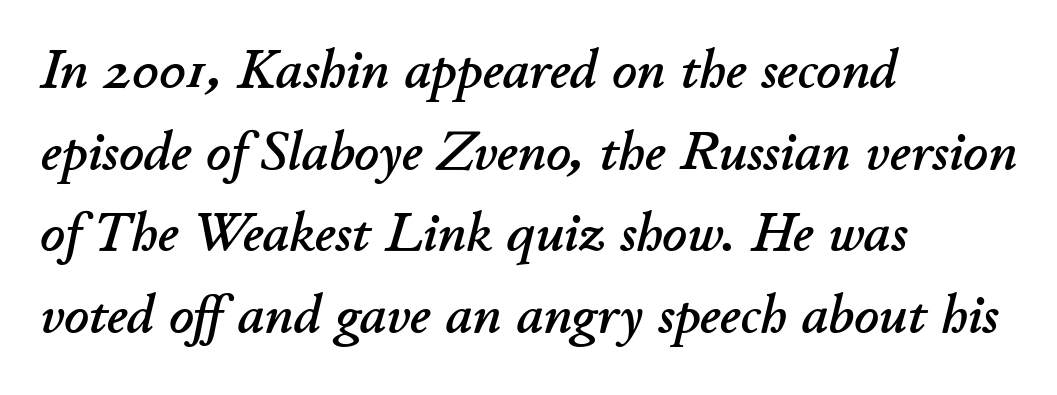
Teacher's note: observe the even left margin — that is flush-left alignment. Character widths vary here, with narrow letters taking less room than wide ones. This sample uses plain, unmodified letter spacing. The gap between lines stays unmarked. Summary of vertical rhythm: regular, with standard interline spacing.
